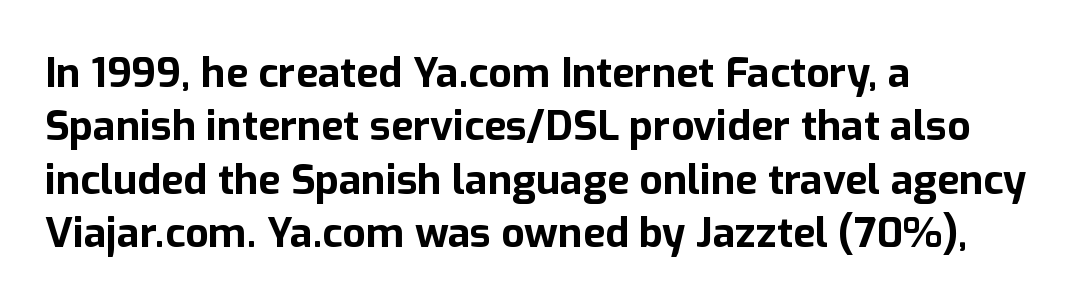
Q: Is the text bold? A: Yes.
Q: Is the text italic (slanted)? A: No, it is upright.
Q: Is the typeface a serif or a sans-serif typeface? A: Sans-serif.
Q: Is the text underlined? A: No.
Q: How is the paragraph aligned? A: Left-aligned.
Q: Is the spacing between letters normal or unusually wide? A: Normal.
Q: Is the spacing between lines tight, normal or loose? A: Normal.
Q: Width (condensed, normal, or wide)? A: Normal.
Q: Stroke contrast? A: Low.
Q: x-height? A: Medium.
Q: Monospaced? A: No.
